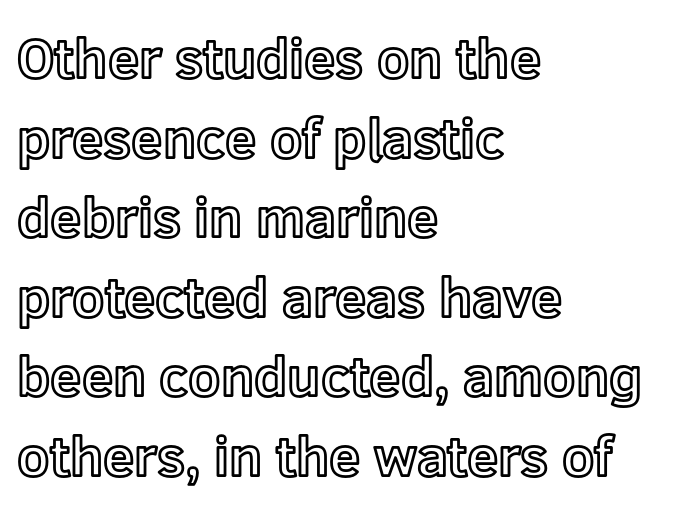
{"italic": "no", "width": "normal", "x_height": "medium", "monospaced": "no", "underline": "no", "align": "left", "line_spacing": "normal", "line_spacing_ratio": 1.42, "letter_spacing": "normal", "letter_spacing_em": 0.0, "glyph_px": 56}
